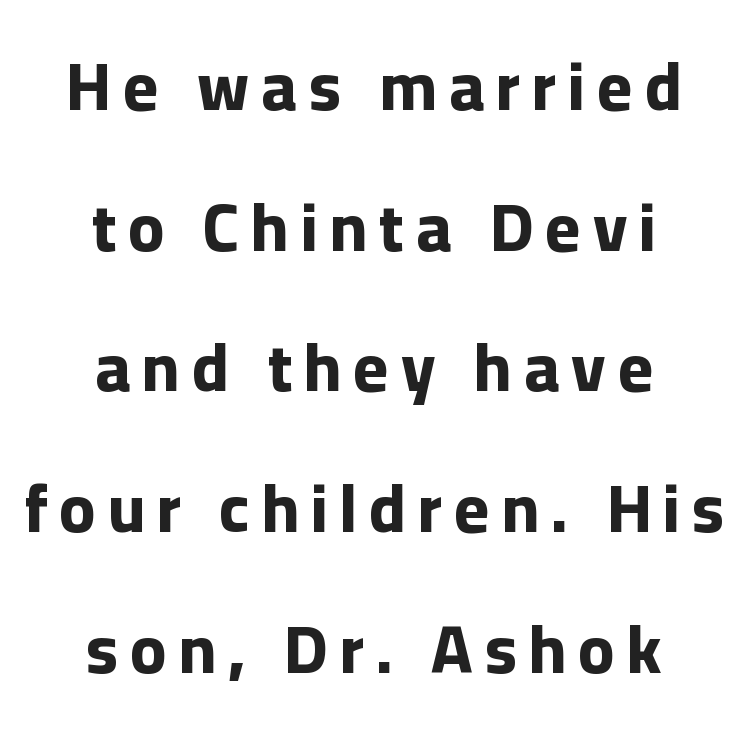
In terms of letterform style, serifs are entirely absent. Underline: absent. Where is the straight margin? There isn't one; the lines are centered. Leading is clearly above the norm, producing a sparse column. Every letter is thick-stroked: bold, no question.
